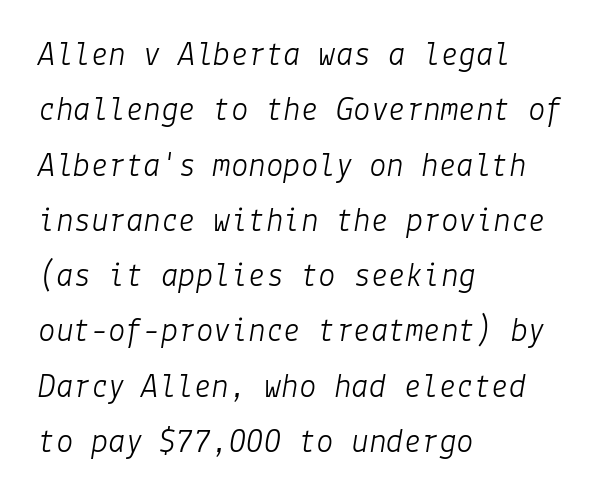
{"italic": "yes", "lean": "right", "slant_degrees": 9, "bold": "no", "weight": "light", "width": "normal", "stroke_contrast": "low", "x_height": "medium", "underline": "no", "align": "left", "line_spacing": "normal", "line_spacing_ratio": 1.58, "letter_spacing": "normal", "letter_spacing_em": 0.0, "glyph_px": 35}
